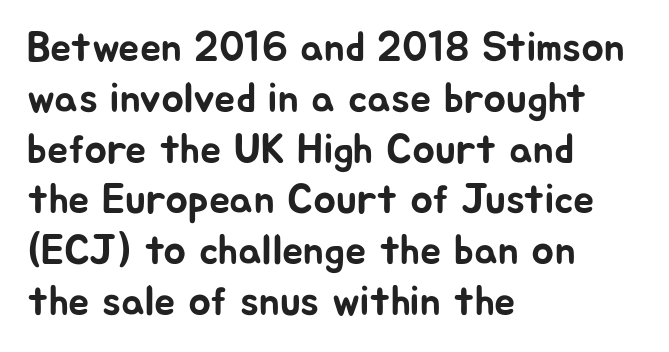
The image shows 42 px sans-serif type, upright; set left-aligned, line spacing 1.21x, normal letter spacing, not underlined; low stroke contrast and a medium x-height.
